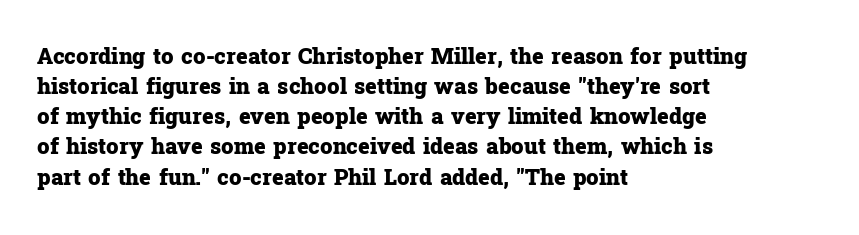
The paragraph shown leans on its left margin. This block has exactly the height ordinary leading produces. Italic: no, the glyphs are upright roman. The baseline area is clear.
